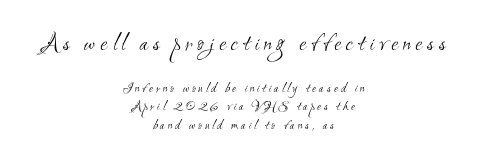
The image shows 26 px text type; set centered, line spacing 1.21x, not underlined; the first (top) block is 1.73x larger.
